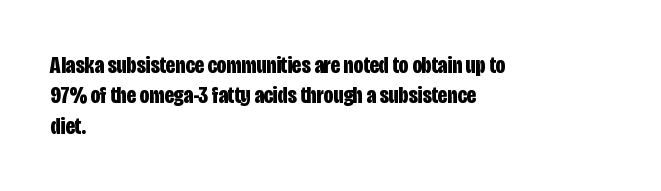
{"italic": "no", "bold": "yes", "underline": "no", "align": "left", "line_spacing": "normal", "line_spacing_ratio": 1.27, "letter_spacing": "normal", "letter_spacing_em": 0.0, "glyph_px": 24}
